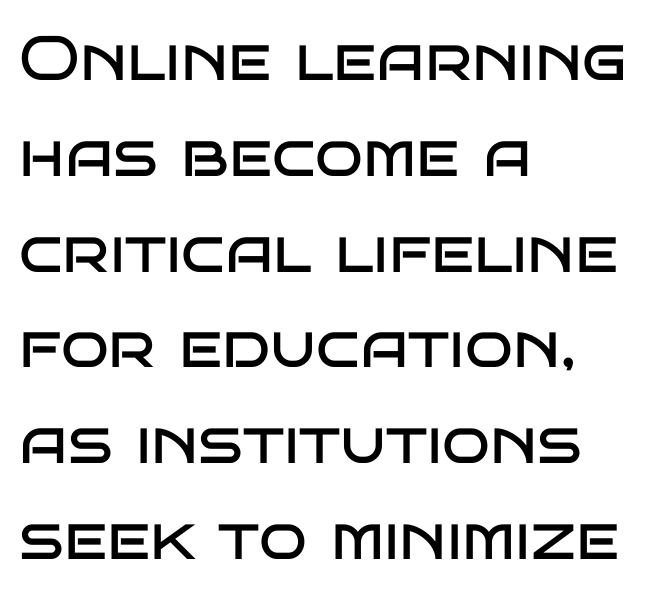
{"serif": "no", "italic": "no", "bold": "no", "weight": "regular", "width": "wide", "stroke_contrast": "low", "x_height": "large", "monospaced": "no", "underline": "no", "align": "left", "line_spacing": "normal", "line_spacing_ratio": 1.52, "letter_spacing": "normal", "letter_spacing_em": 0.0, "glyph_px": 63}
